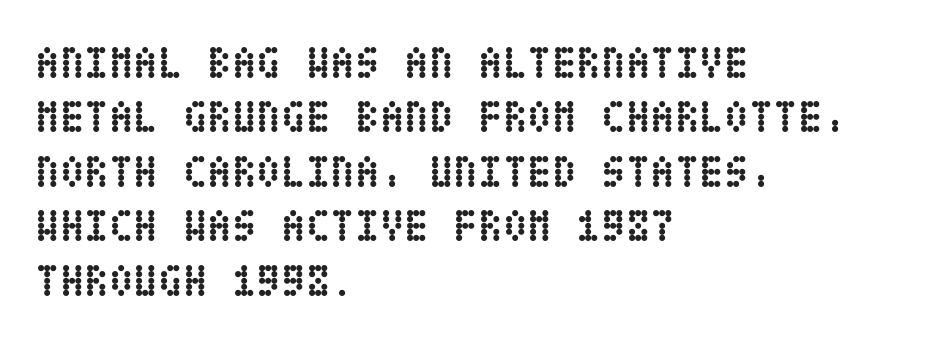
Q: Is the text bold? A: Yes.
Q: Is the text italic (slanted)? A: No, it is upright.
Q: Is the text underlined? A: No.
Q: How is the paragraph aligned? A: Left-aligned.
Q: Is the spacing between letters normal or unusually wide? A: Normal.
Q: Width (condensed, normal, or wide)? A: Condensed.
Q: Stroke contrast? A: Low.
Q: x-height? A: Large.
